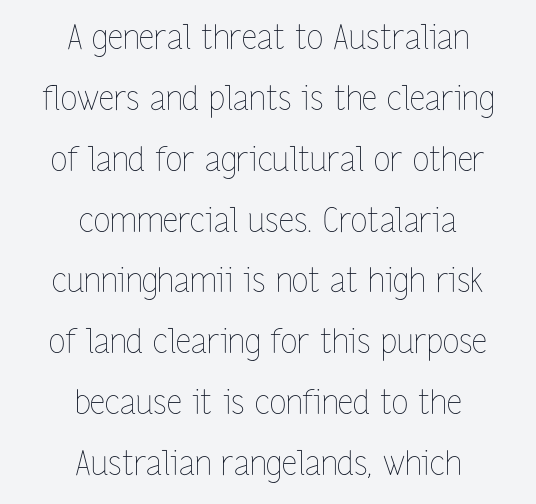
{"italic": "no", "bold": "no", "weight": "thin", "width": "condensed", "stroke_contrast": "low", "x_height": "medium", "monospaced": "no", "underline": "no", "align": "center", "line_spacing_ratio": 1.79, "letter_spacing": "normal", "letter_spacing_em": 0.0, "glyph_px": 34}
